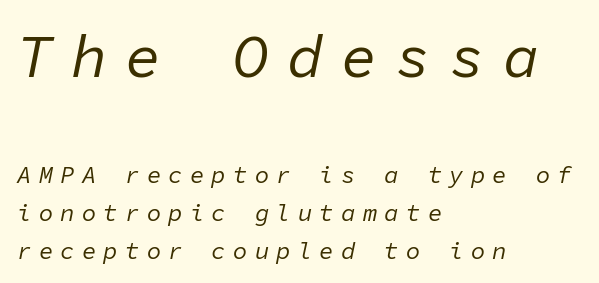
The area under the type is left untouched. Looks like terminal output: every glyph gets an equal slot. Loose tracking; the words dissolve into strings of separated letters. The designer left line spacing at the default. Between these two stacked blocks, the higher one wins on size.
